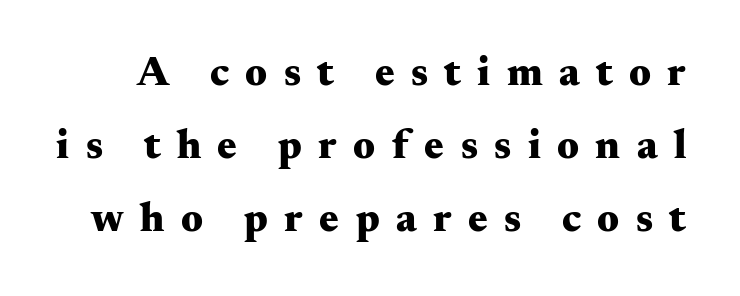
Q: Is the text bold? A: Yes.
Q: Is the text italic (slanted)? A: No, it is upright.
Q: Is the typeface a serif or a sans-serif typeface? A: Serif.
Q: Is the text underlined? A: No.
Q: Is the spacing between letters normal or unusually wide? A: Unusually wide.
Q: Width (condensed, normal, or wide)? A: Wide.
Q: Stroke contrast? A: Medium.
Q: x-height? A: Small.
Q: Monospaced? A: No.
